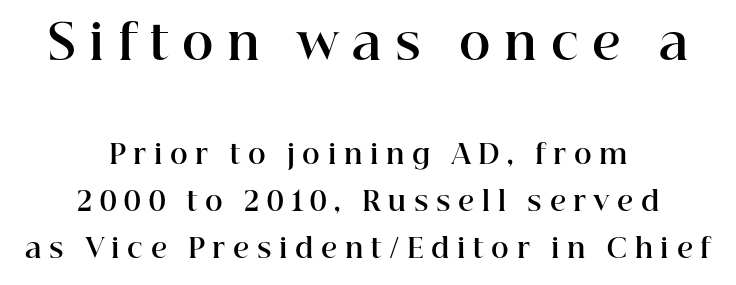
A typesetter would call this proportional, since set widths differ per character. In terms of posture, this sample is upright. Is the block centered? Yes — each line is placed symmetrically about the middle. Top chunk: large. Bottom chunk: small. Caption: bold face, heavy strokes.
